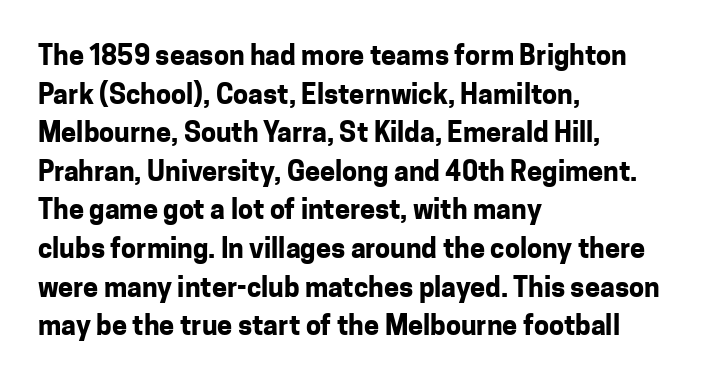
The image shows 27 px bold type, upright; set left-aligned, normal line spacing (1.43x), normal letter spacing, not underlined.
